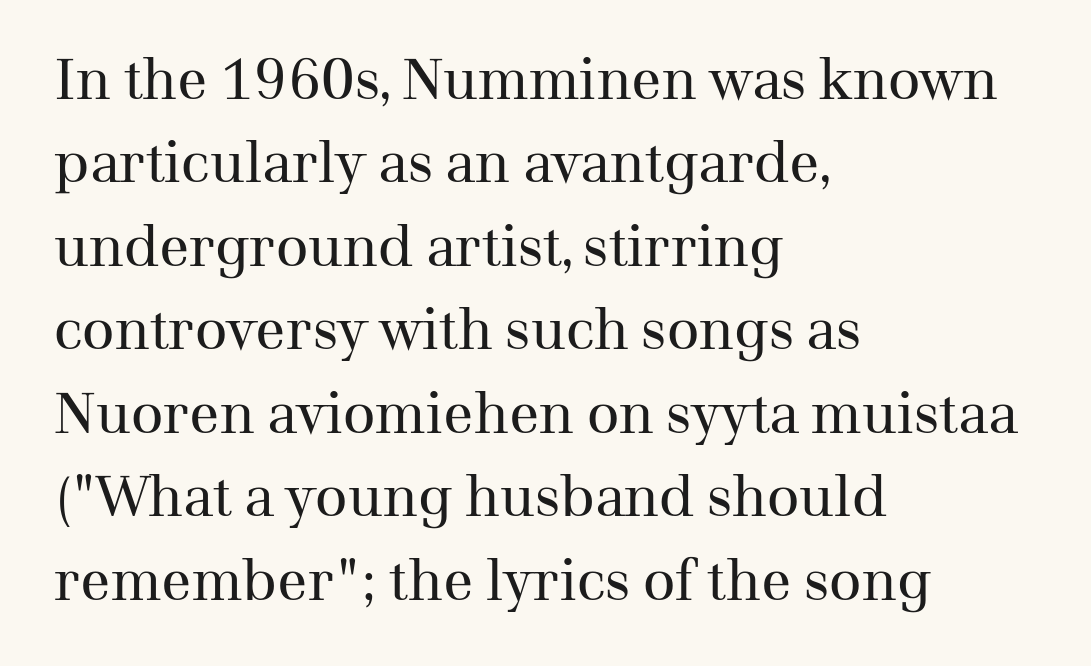
Q: Is the text bold? A: No.
Q: Is the text italic (slanted)? A: No, it is upright.
Q: Is the typeface a serif or a sans-serif typeface? A: Serif.
Q: Is the text underlined? A: No.
Q: How is the paragraph aligned? A: Left-aligned.
Q: Is the spacing between letters normal or unusually wide? A: Normal.
Q: Is the spacing between lines tight, normal or loose? A: Normal.
Q: Width (condensed, normal, or wide)? A: Normal.
Q: Stroke contrast? A: Medium.
Q: x-height? A: Medium.
Q: Monospaced? A: No.
